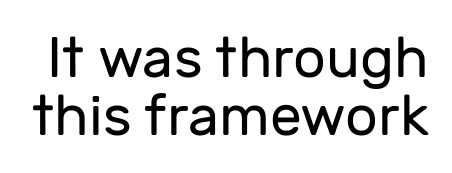
Q: Is the text bold? A: No.
Q: Is the text italic (slanted)? A: No, it is upright.
Q: Is the typeface a serif or a sans-serif typeface? A: Sans-serif.
Q: Is the text underlined? A: No.
Q: Is the spacing between letters normal or unusually wide? A: Normal.
Q: Is the spacing between lines tight, normal or loose? A: Tight.
Q: Width (condensed, normal, or wide)? A: Normal.
Q: Stroke contrast? A: Low.
Q: x-height? A: Medium.
Q: Monospaced? A: No.
